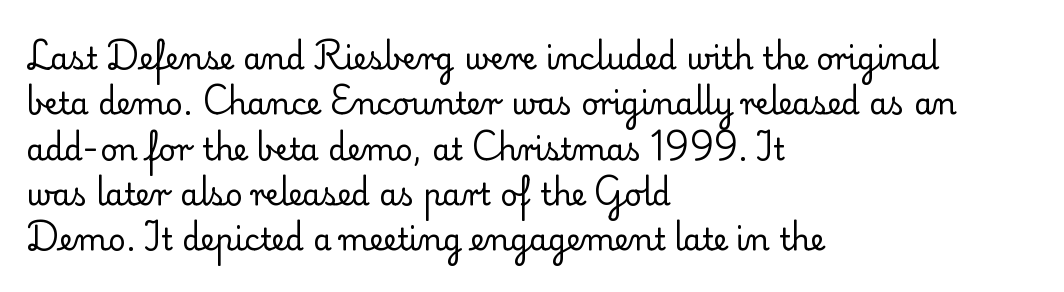
Upright lettering throughout. Alignment: flush left. Stems and bowls with no extra thickness — not bold. Font category for this specimen: serif. Compared with typical body copy, the letter spacing here is the same.
